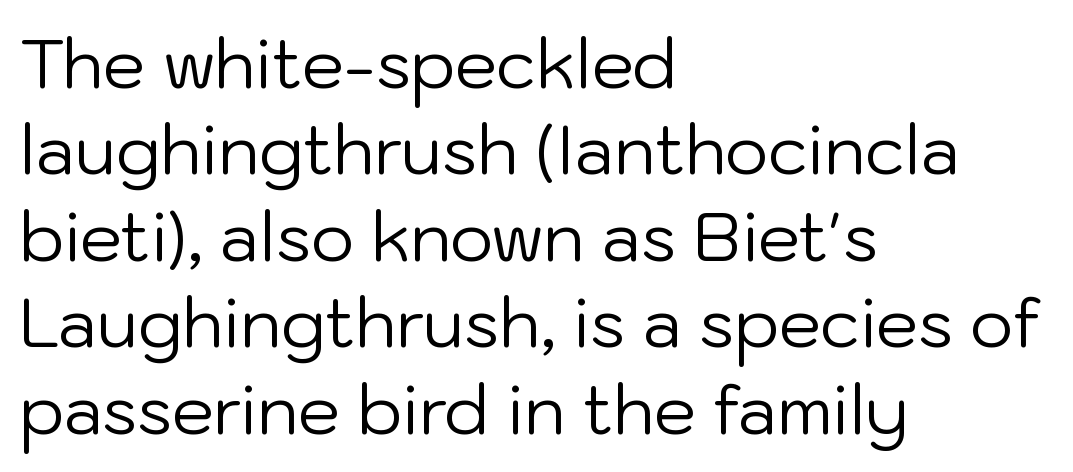
Regarding leading, the lines here are spaced in the standard way. Looks like regular typesetting: each glyph gets only the width it needs. I'd call this a sans setting — the letters go barefoot. The type sits square on the baseline with zero lean. In CSS terms this would be text-align: left.
